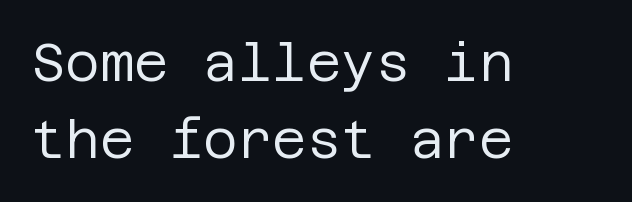
The image shows 53 px regular-weight sans-serif type, upright; set left-aligned, normal line spacing (1.45x), normal letter spacing, not underlined; low stroke contrast and a large x-height.
